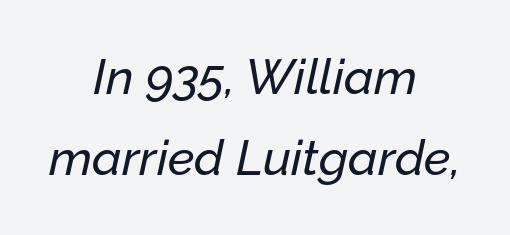
Is this a fixed-width face? No — the glyphs have proportional, varying widths. The lettering tilts uniformly, giving the passage an italic look. The tracking reads as untouched default to a designer's eye. Underlining? Definitely not there. How would I describe the line gaps? Plain and ordinary. This sample is center-justified, so both line endings float freely.
